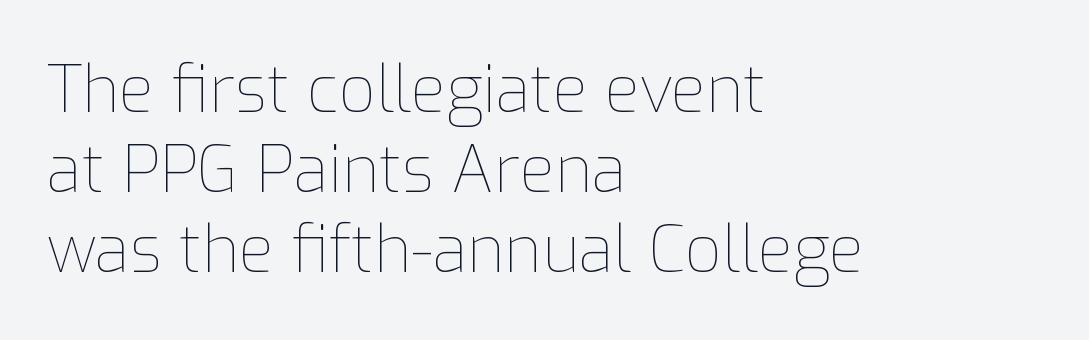
The image shows 64 px thin type, upright; set left-aligned, normal line spacing (1.25x), normal letter spacing, not underlined; low stroke contrast and a medium x-height.
